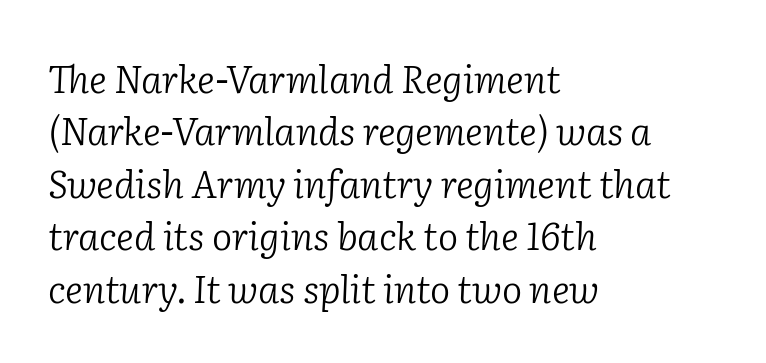
The passage shown is typed in a proportional face where columns would drift. Weight: regular or lighter. The block of text has a typical density, with ordinary space between rows. This sample uses plain, unmodified letter spacing. You can tell it's italic because the verticals aren't actually vertical.
